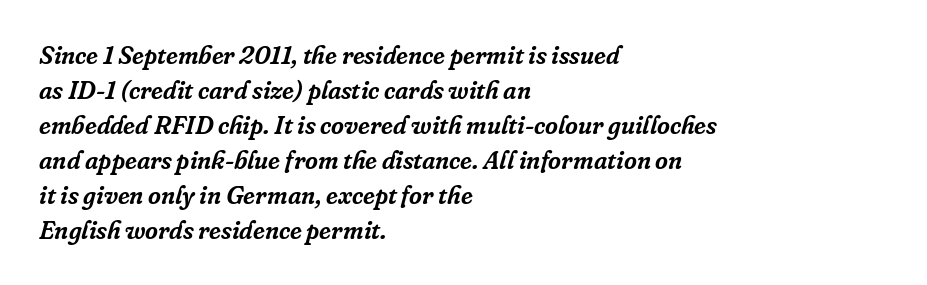
Is the type slanted? Yes — the strokes lean at a clear angle. This sample uses plain, unmodified letter spacing. Reading down the block, your eye returns to a fixed left position each line. The passage shown stacks its lines at a standard gap.
